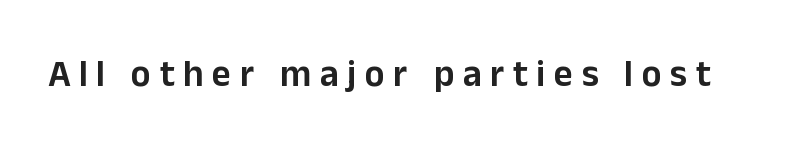
{"serif": "no", "italic": "no", "width": "normal", "stroke_contrast": "low", "x_height": "medium", "monospaced": "no", "underline": "no", "letter_spacing": "wide", "letter_spacing_em": 0.23, "glyph_px": 37}
